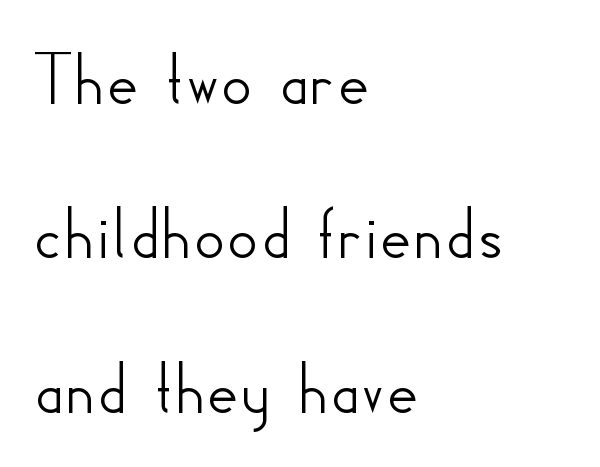
{"serif": "no", "italic": "no", "width": "normal", "stroke_contrast": "low", "x_height": "small", "monospaced": "no", "underline": "no", "align": "left", "line_spacing": "loose", "line_spacing_ratio": 1.98, "letter_spacing": "normal", "letter_spacing_em": 0.0, "glyph_px": 78}
